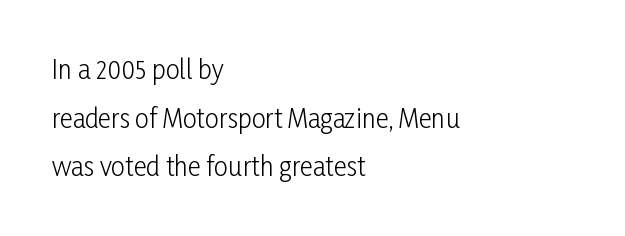
Q: Is the text bold? A: No.
Q: Is the text italic (slanted)? A: No, it is upright.
Q: Is the text underlined? A: No.
Q: How is the paragraph aligned? A: Left-aligned.
Q: Is the spacing between letters normal or unusually wide? A: Normal.
Q: Is the spacing between lines tight, normal or loose? A: Loose.
